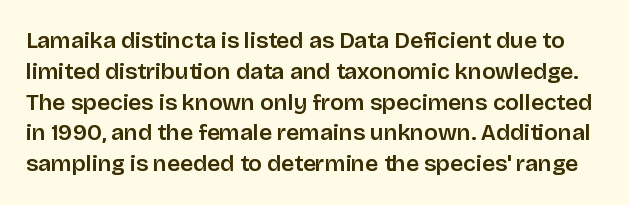
The image shows 23 px text type, upright; set normal line spacing (1.34x), normal letter spacing, not underlined.
